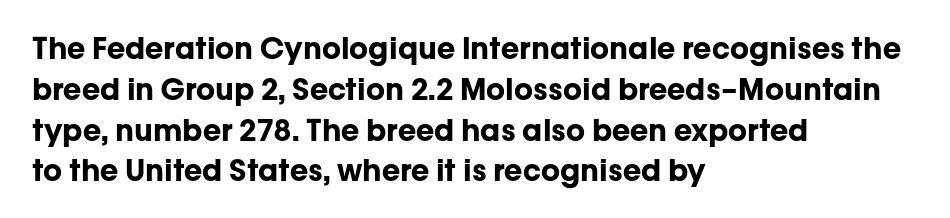
{"serif": "no", "italic": "no", "bold": "yes", "weight": "bold", "width": "normal", "stroke_contrast": "low", "x_height": "medium", "monospaced": "no", "underline": "no", "align": "left", "line_spacing": "normal", "line_spacing_ratio": 1.36, "letter_spacing": "normal", "letter_spacing_em": 0.0, "glyph_px": 30}
